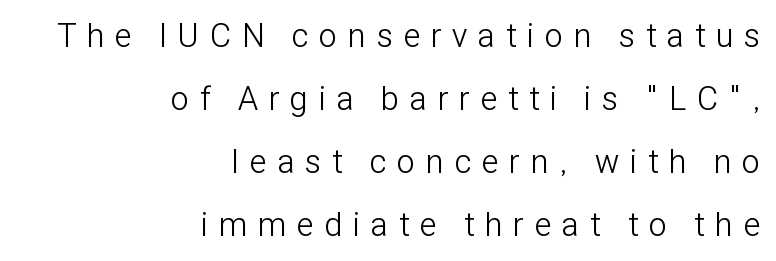
{"serif": "no", "italic": "no", "bold": "no", "weight": "light", "width": "condensed", "stroke_contrast": "low", "x_height": "medium", "monospaced": "no", "underline": "no", "align": "right", "line_spacing": "loose", "line_spacing_ratio": 1.91, "letter_spacing": "wide", "letter_spacing_em": 0.33, "glyph_px": 33}
